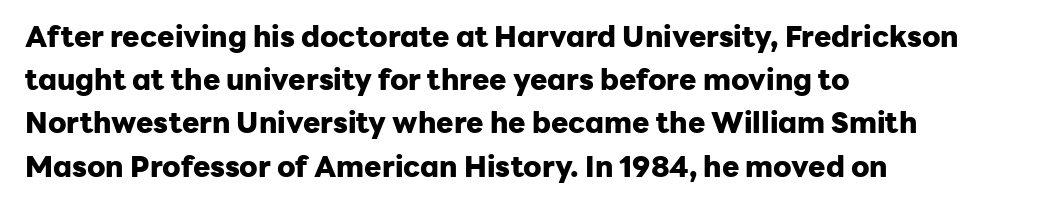
The zone under the glyphs is completely vacant. Ordinary non-slanted type is in use. Looks like regular typesetting: each glyph gets only the width it needs. The letters carry no serifs — their stems end cleanly without finishing strokes. The lines are quadded left.
